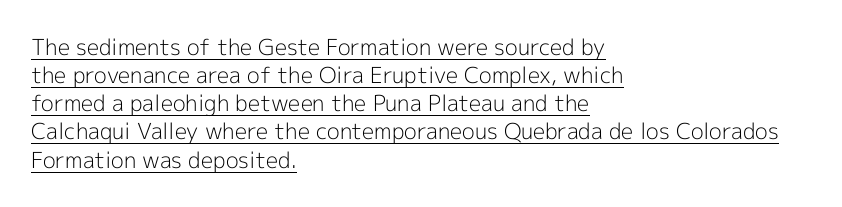
Q: Is the text bold? A: No.
Q: Is the text italic (slanted)? A: No, it is upright.
Q: Is the text underlined? A: Yes.
Q: How is the paragraph aligned? A: Left-aligned.
Q: Is the spacing between letters normal or unusually wide? A: Normal.
Q: Is the spacing between lines tight, normal or loose? A: Normal.
